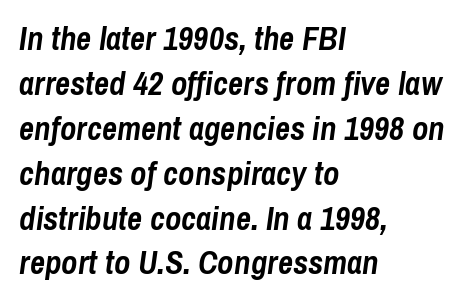
How heavy is the stroke? Heavy — this is a bold. Students, note that the glyphs here touch the page at normal intervals. The rendering anchors every line to the left-hand side. Every character sits at an angle, as italics do. Looks like regular typesetting: each glyph gets only the width it needs.
